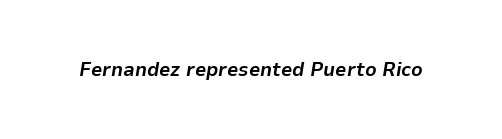
Every letter is thick-stroked: bold, no question. The foot of each line stays bare and open. The specimen reads as italic at a glance. Between one letter and the next there's only the usual sliver of space.
